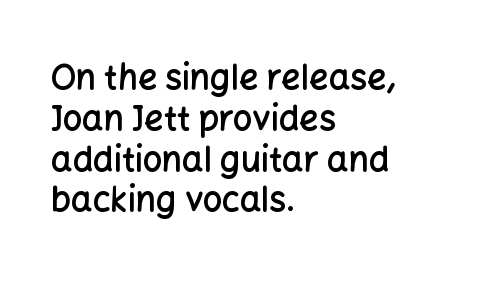
The image shows 34 px semibold sans-serif type, upright; set left-aligned, line spacing 1.2x, normal letter spacing, not underlined; low stroke contrast and a medium x-height.
